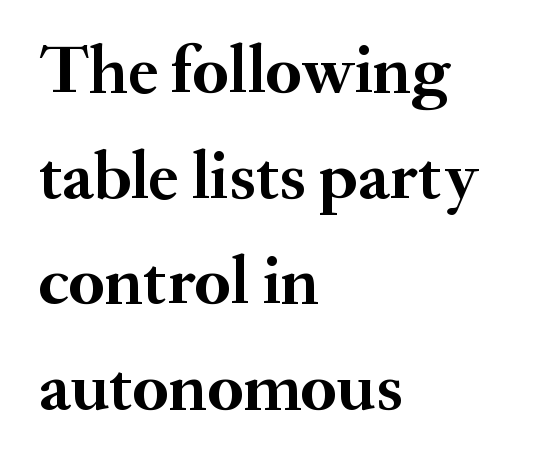
Q: Is the text bold? A: Yes.
Q: Is the text italic (slanted)? A: No, it is upright.
Q: Is the typeface a serif or a sans-serif typeface? A: Serif.
Q: Is the text underlined? A: No.
Q: How is the paragraph aligned? A: Left-aligned.
Q: Is the spacing between letters normal or unusually wide? A: Normal.
Q: Is the spacing between lines tight, normal or loose? A: Normal.
Q: Width (condensed, normal, or wide)? A: Normal.
Q: Stroke contrast? A: Medium.
Q: x-height? A: Small.
Q: Monospaced? A: No.
